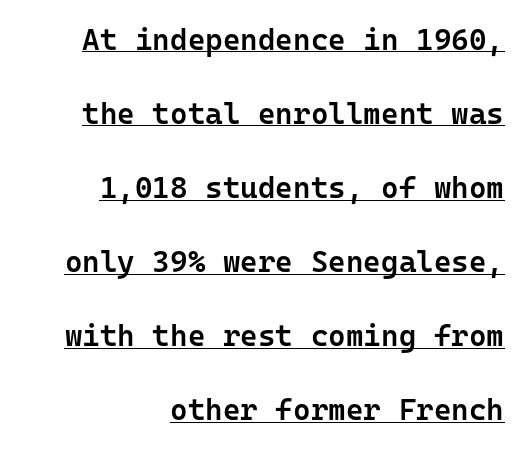
The image shows 30 px semibold sans-serif type, upright, monospaced; set right-aligned, loose line spacing (2.47x), normal letter spacing, underlined; low stroke contrast and a medium x-height.
